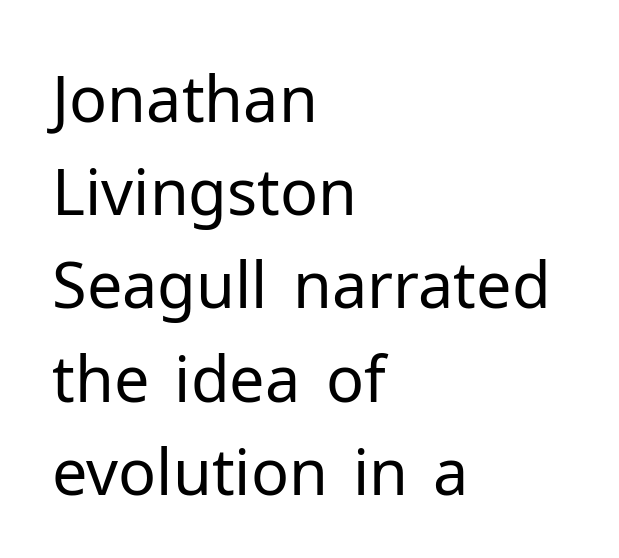
The image shows 63 px regular-weight sans-serif type, upright; set left-aligned, normal line spacing (1.48x), normal letter spacing, not underlined; low stroke contrast and a medium x-height.
